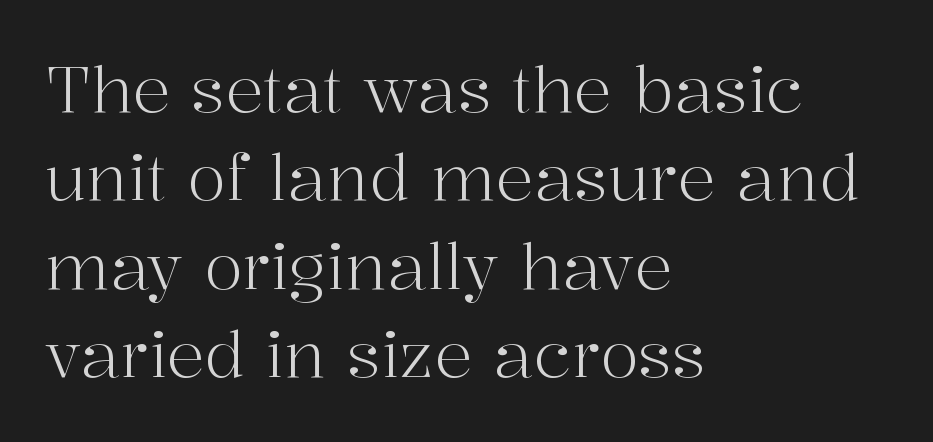
Q: Is the text bold? A: No.
Q: Is the text italic (slanted)? A: No, it is upright.
Q: Is the typeface a serif or a sans-serif typeface? A: Serif.
Q: Is the text underlined? A: No.
Q: How is the paragraph aligned? A: Left-aligned.
Q: Is the spacing between letters normal or unusually wide? A: Normal.
Q: Is the spacing between lines tight, normal or loose? A: Normal.
Q: Width (condensed, normal, or wide)? A: Normal.
Q: Stroke contrast? A: High.
Q: x-height? A: Medium.
Q: Monospaced? A: No.
